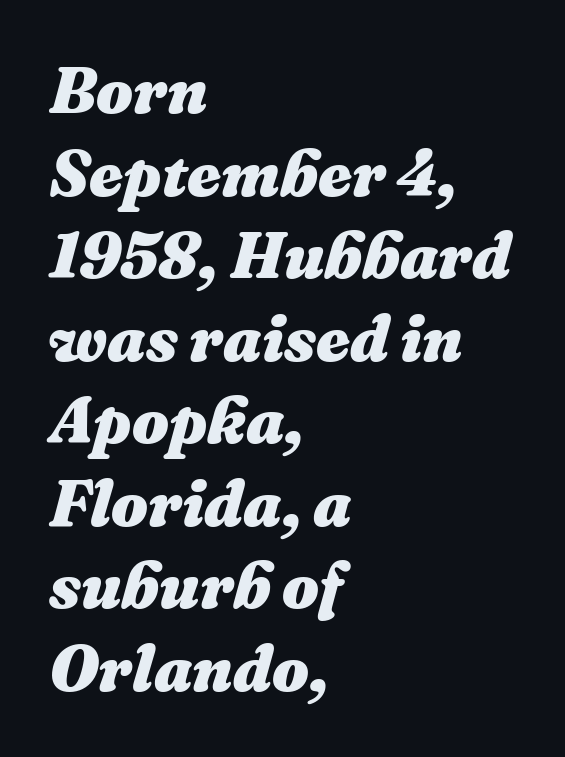
The strokes are fattened all the way to bold. A typesetter would mark this as italic. Short note: letters normally spaced. Compared with a centered layout, this one pins lines to the left instead. Each letter keeps its own natural width here, so spacing adapts to shape.
